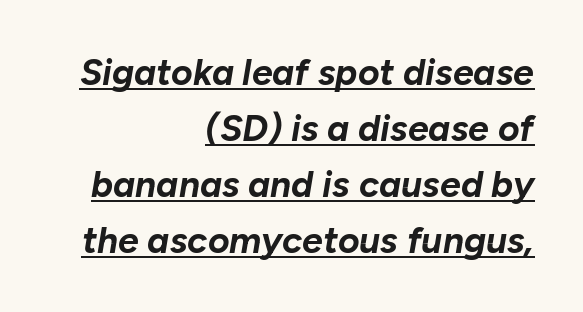
The image shows 37 px bold type, italic (leaning right); set right-aligned, normal line spacing (1.51x), normal letter spacing, underlined; low stroke contrast and a medium x-height.
